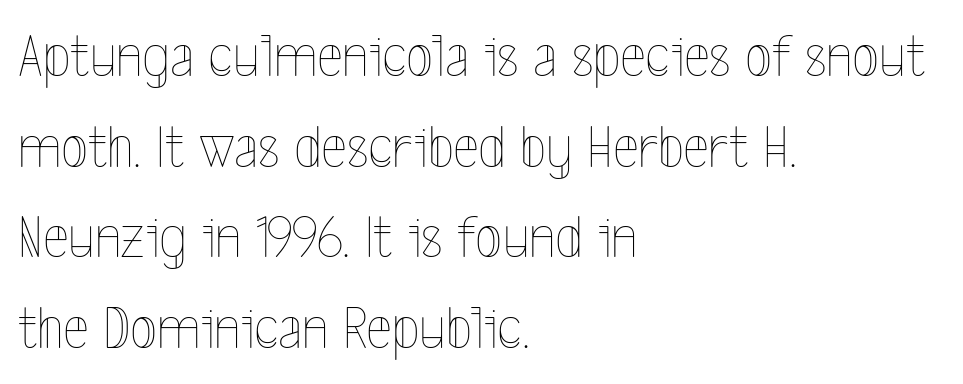
{"italic": "no", "bold": "no", "weight": "thin", "width": "condensed", "x_height": "medium", "monospaced": "no", "underline": "no", "align": "left", "line_spacing": "normal", "line_spacing_ratio": 1.46, "letter_spacing": "normal", "letter_spacing_em": 0.0, "glyph_px": 62}
